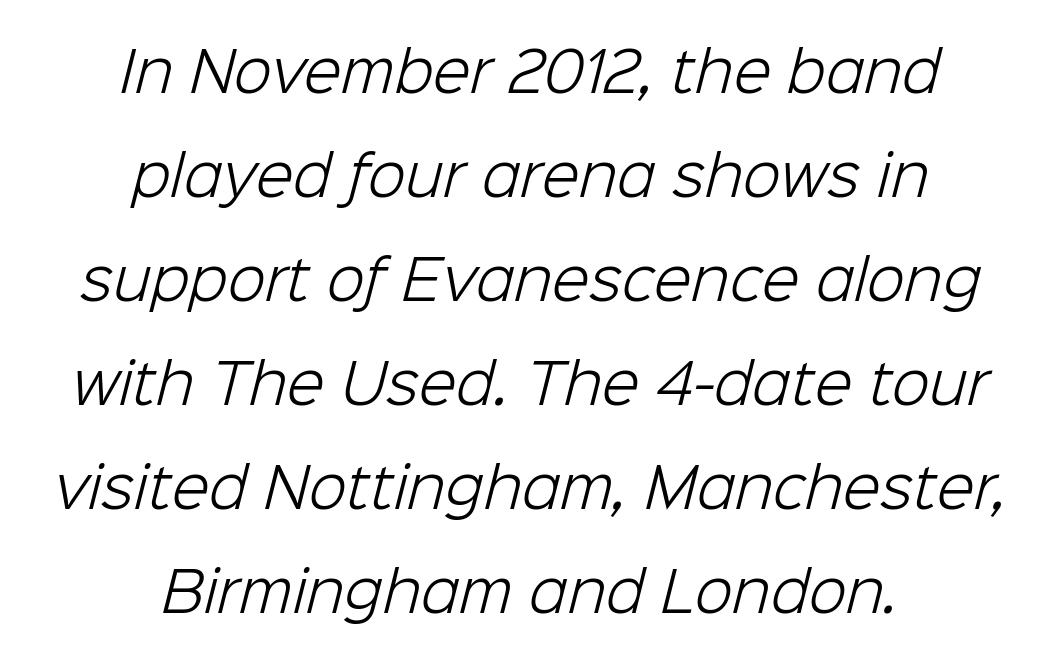
{"serif": "no", "bold": "no", "weight": "light", "width": "normal", "stroke_contrast": "low", "x_height": "medium", "monospaced": "no", "underline": "no", "align": "center", "line_spacing_ratio": 1.89, "letter_spacing": "normal", "letter_spacing_em": 0.0, "glyph_px": 55}
